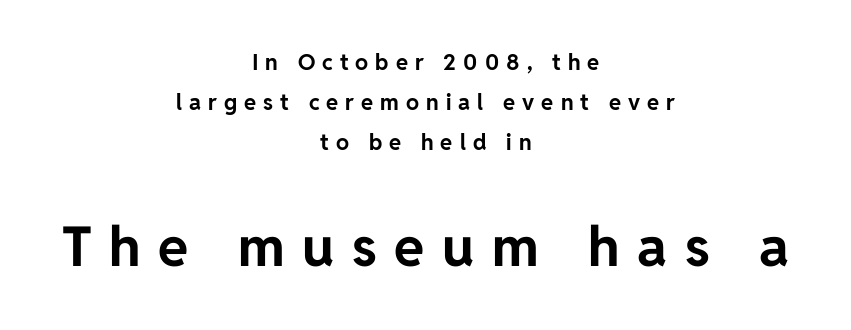
The image shows 55 px bold sans-serif type, upright; set centered, line spacing 1.81x, unusually wide letter spacing (+0.32 em), not underlined; the second (bottom) block is 2.5x larger; low stroke contrast and a medium x-height.
